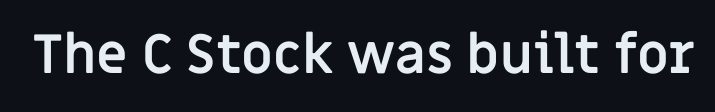
Students, note that the glyphs here touch the page at normal intervals. A typesetter would label this face a sans. Pretty heavy lettering here — definitely bold. Every stem runs plumb, perpendicular to the baseline.
